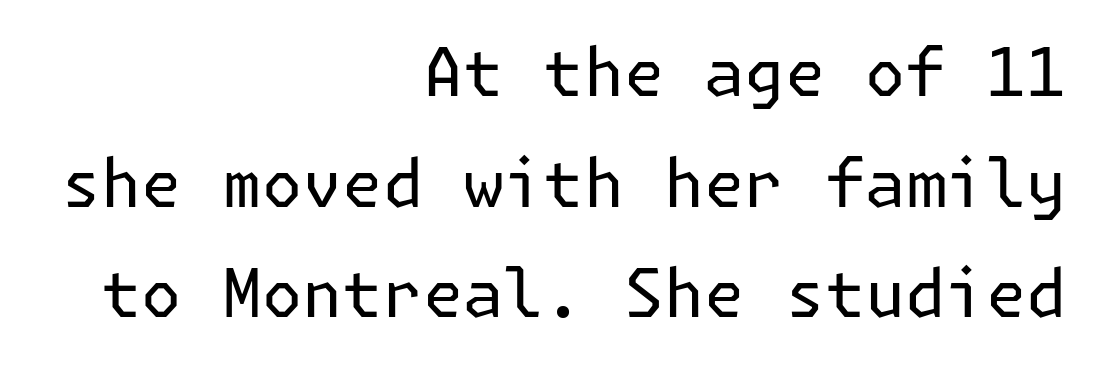
Q: Is the text bold? A: No.
Q: Is the text italic (slanted)? A: No, it is upright.
Q: Is the typeface a serif or a sans-serif typeface? A: Sans-serif.
Q: Is the text underlined? A: No.
Q: How is the paragraph aligned? A: Right-aligned.
Q: Is the spacing between letters normal or unusually wide? A: Normal.
Q: Is the spacing between lines tight, normal or loose? A: Normal.
Q: Width (condensed, normal, or wide)? A: Normal.
Q: Stroke contrast? A: Low.
Q: x-height? A: Medium.
